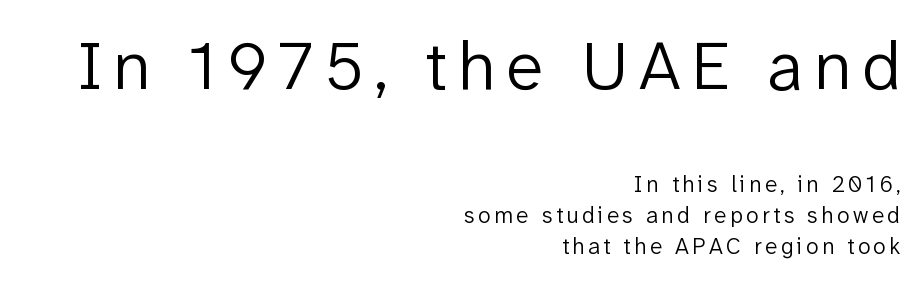
{"serif": "no", "italic": "no", "bold": "no", "weight": "light", "width": "normal", "stroke_contrast": "low", "x_height": "medium", "monospaced": "no", "underline": "no", "align": "right", "line_spacing": "normal", "line_spacing_ratio": 1.35, "larger_block": "first", "size_ratio": 3.0, "glyph_px": 69}
